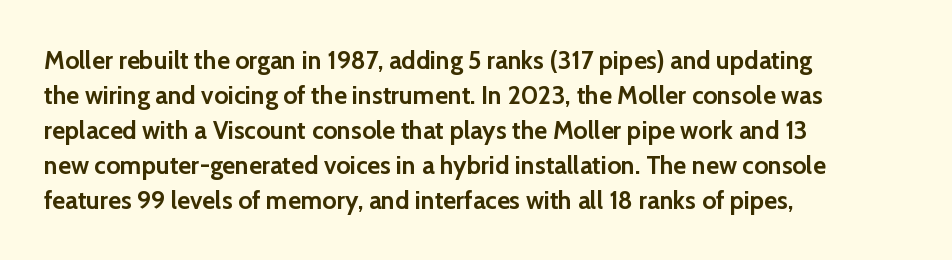
The image shows 25 px bold type, upright; set left-aligned, normal line spacing (1.4x), normal letter spacing, not underlined.
